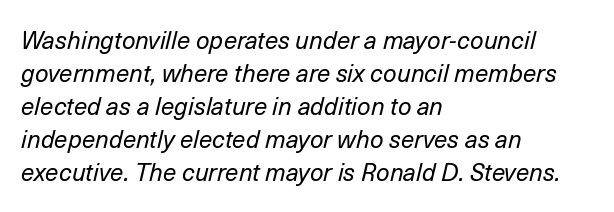
{"italic": "yes", "lean": "right", "slant_degrees": 14, "bold": "no", "underline": "no", "align": "left", "line_spacing": "normal", "line_spacing_ratio": 1.38, "letter_spacing": "normal", "letter_spacing_em": 0.0, "glyph_px": 24}
